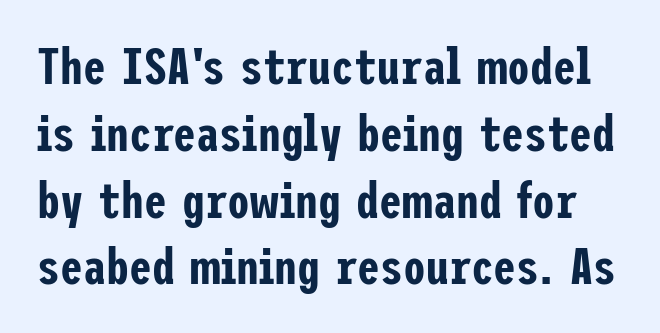
Q: Is the text italic (slanted)? A: No, it is upright.
Q: Is the typeface a serif or a sans-serif typeface? A: Sans-serif.
Q: Is the text underlined? A: No.
Q: Is the spacing between letters normal or unusually wide? A: Normal.
Q: Is the spacing between lines tight, normal or loose? A: Normal.
Q: Width (condensed, normal, or wide)? A: Condensed.
Q: Stroke contrast? A: Low.
Q: x-height? A: Medium.
